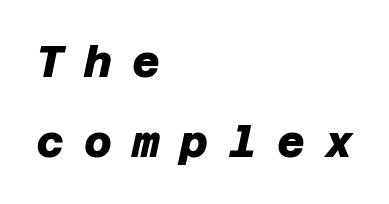
Q: Is the text bold? A: Yes.
Q: Is the typeface a serif or a sans-serif typeface? A: Sans-serif.
Q: Is the text underlined? A: No.
Q: How is the paragraph aligned? A: Left-aligned.
Q: Is the spacing between letters normal or unusually wide? A: Unusually wide.
Q: Width (condensed, normal, or wide)? A: Normal.
Q: Stroke contrast? A: Low.
Q: x-height? A: Large.
